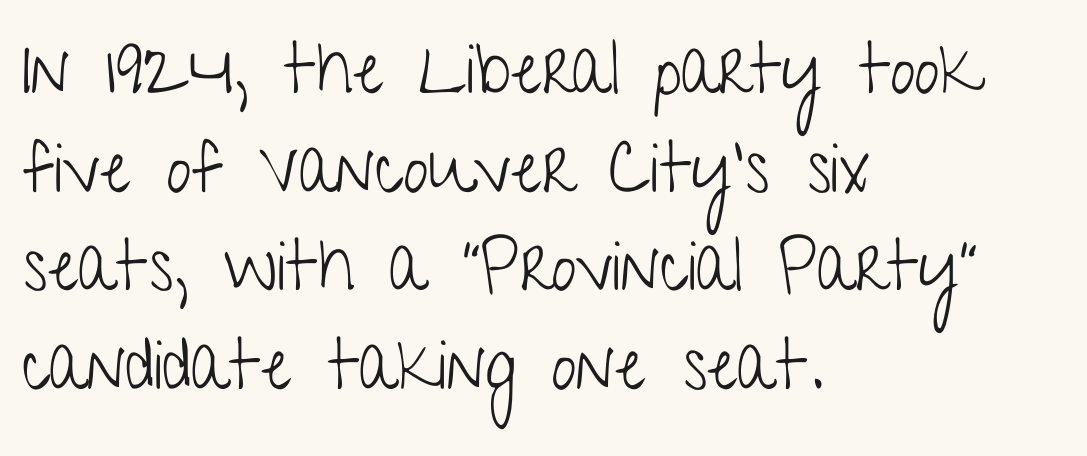
The image shows 71 px light, condensed sans-serif type, upright; set left-aligned, normal line spacing (1.39x), normal letter spacing, not underlined; low stroke contrast and a medium x-height.
